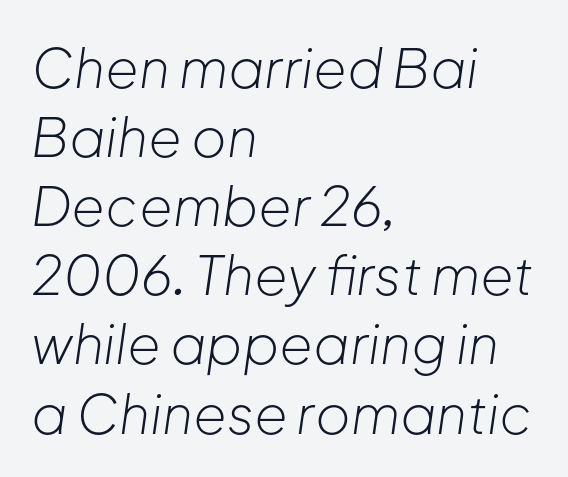
Q: Is the text bold? A: No.
Q: Is the text italic (slanted)? A: Yes, it leans right by about 8 degrees.
Q: Is the text underlined? A: No.
Q: How is the paragraph aligned? A: Left-aligned.
Q: Is the spacing between letters normal or unusually wide? A: Normal.
Q: Is the spacing between lines tight, normal or loose? A: Normal.
Q: Width (condensed, normal, or wide)? A: Normal.
Q: Stroke contrast? A: Low.
Q: x-height? A: Medium.
Q: Monospaced? A: No.
